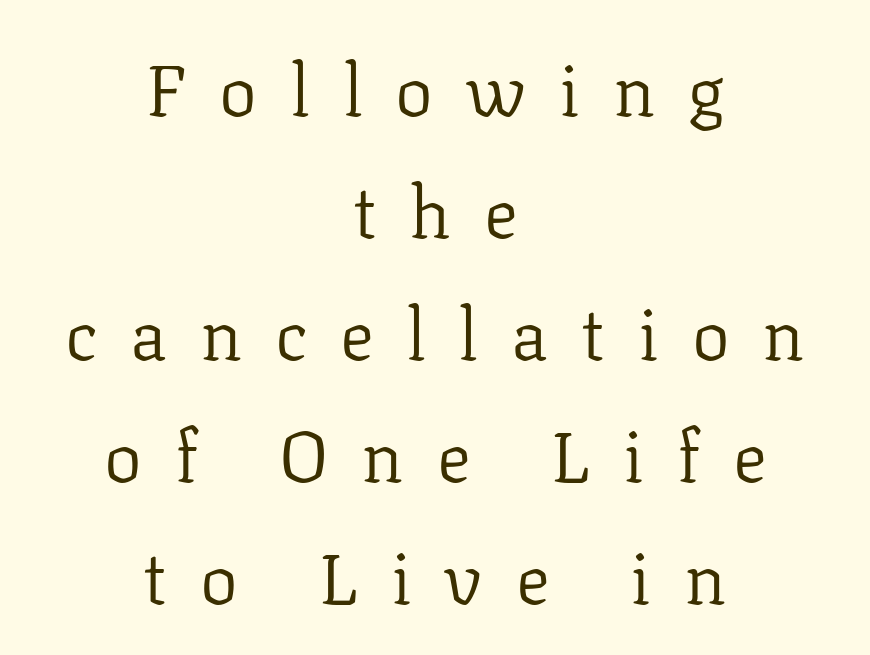
Q: Is the text bold? A: No.
Q: Is the text italic (slanted)? A: No, it is upright.
Q: Is the typeface a serif or a sans-serif typeface? A: Serif.
Q: Is the text underlined? A: No.
Q: How is the paragraph aligned? A: Centered.
Q: Is the spacing between letters normal or unusually wide? A: Unusually wide.
Q: Width (condensed, normal, or wide)? A: Normal.
Q: Stroke contrast? A: Low.
Q: x-height? A: Medium.
Q: Monospaced? A: No.
